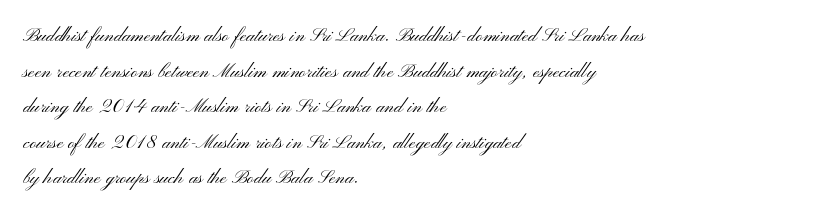
Each line starts at the same left margin while the right side varies. Weight: regular or lighter. Compared with typical paragraphs, the rows here are spaced about the same. No extra tracking has been applied to these lines. Any mark beneath the type? The region is blank.
